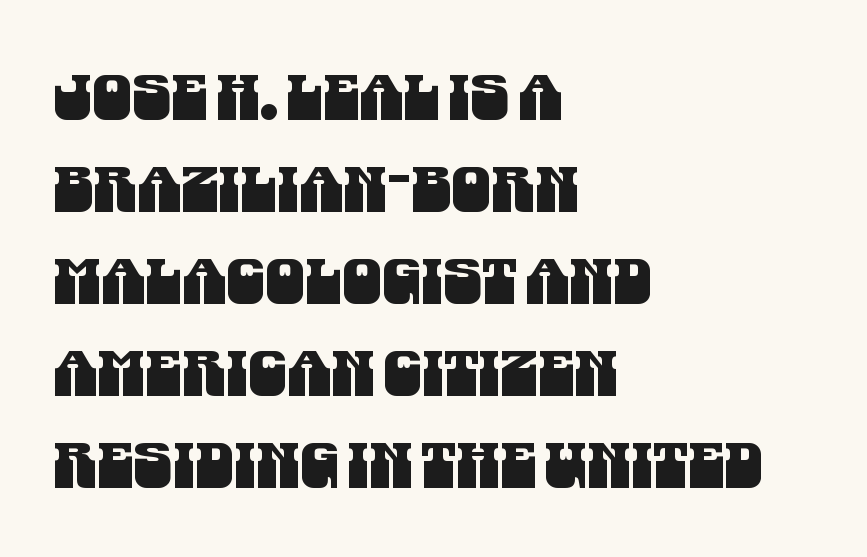
Q: Is the typeface a serif or a sans-serif typeface? A: Sans-serif.
Q: Is the text underlined? A: No.
Q: How is the paragraph aligned? A: Left-aligned.
Q: Is the spacing between letters normal or unusually wide? A: Normal.
Q: Is the spacing between lines tight, normal or loose? A: Normal.
Q: Width (condensed, normal, or wide)? A: Condensed.
Q: Stroke contrast? A: Medium.
Q: x-height? A: Large.
Q: Monospaced? A: No.
